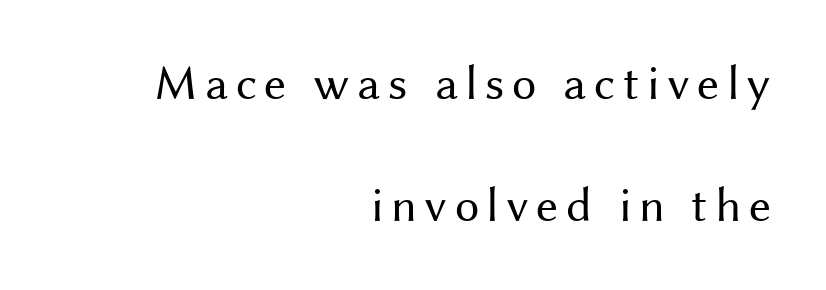
Q: Is the text bold? A: No.
Q: Is the text italic (slanted)? A: No, it is upright.
Q: Is the typeface a serif or a sans-serif typeface? A: Sans-serif.
Q: Is the text underlined? A: No.
Q: How is the paragraph aligned? A: Right-aligned.
Q: Is the spacing between lines tight, normal or loose? A: Loose.
Q: Width (condensed, normal, or wide)? A: Normal.
Q: Stroke contrast? A: Medium.
Q: x-height? A: Medium.
Q: Monospaced? A: No.
